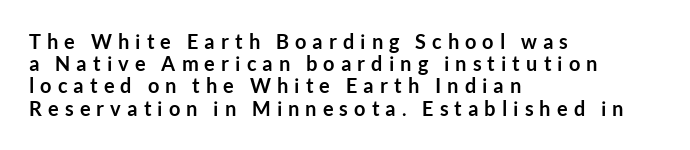
Q: Is the text bold? A: Yes.
Q: Is the text italic (slanted)? A: No, it is upright.
Q: Is the text underlined? A: No.
Q: How is the paragraph aligned? A: Left-aligned.
Q: Is the spacing between letters normal or unusually wide? A: Unusually wide.
Q: Is the spacing between lines tight, normal or loose? A: Tight.
